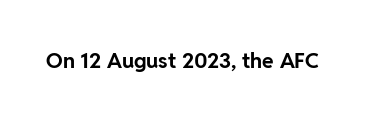
{"italic": "no", "bold": "yes", "underline": "no", "letter_spacing": "normal", "letter_spacing_em": 0.0, "glyph_px": 21}
